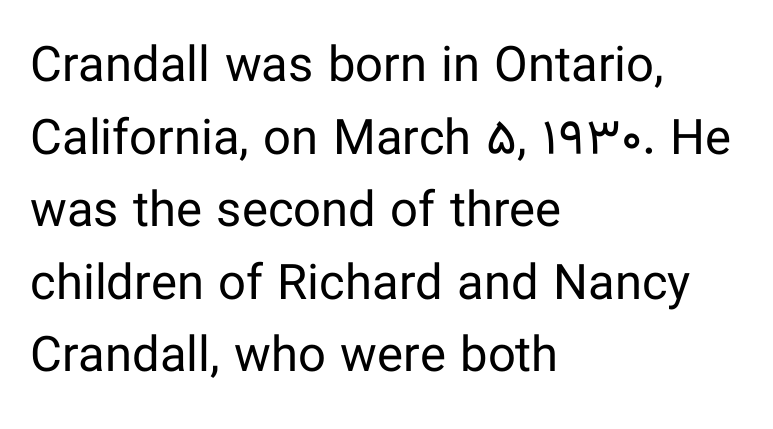
{"serif": "no", "italic": "no", "bold": "no", "weight": "regular", "width": "normal", "stroke_contrast": "low", "x_height": "medium", "monospaced": "no", "underline": "no", "align": "left", "line_spacing": "normal", "line_spacing_ratio": 1.48, "letter_spacing": "normal", "letter_spacing_em": 0.0, "glyph_px": 49}
